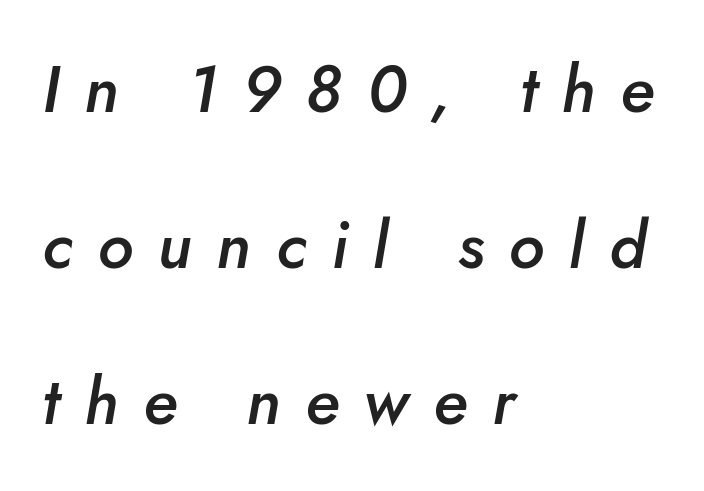
The image shows 65 px semibold type, italic (leaning right); set left-aligned, loose line spacing (2.4x), unusually wide letter spacing (+0.38 em), not underlined; low stroke contrast and a small x-height.
